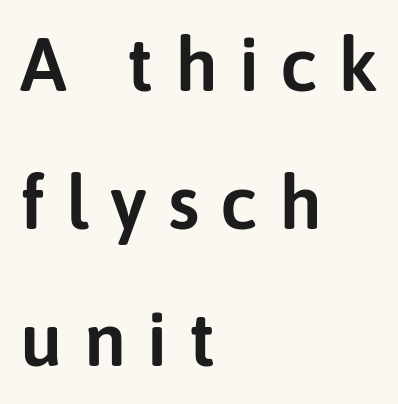
Every character sits straight up, as roman type does. Each letter keeps its own natural width here, so spacing adapts to shape. Are there feet on the stems? There aren't — it's a sans. Only glyphs here, with clear space below each row.
